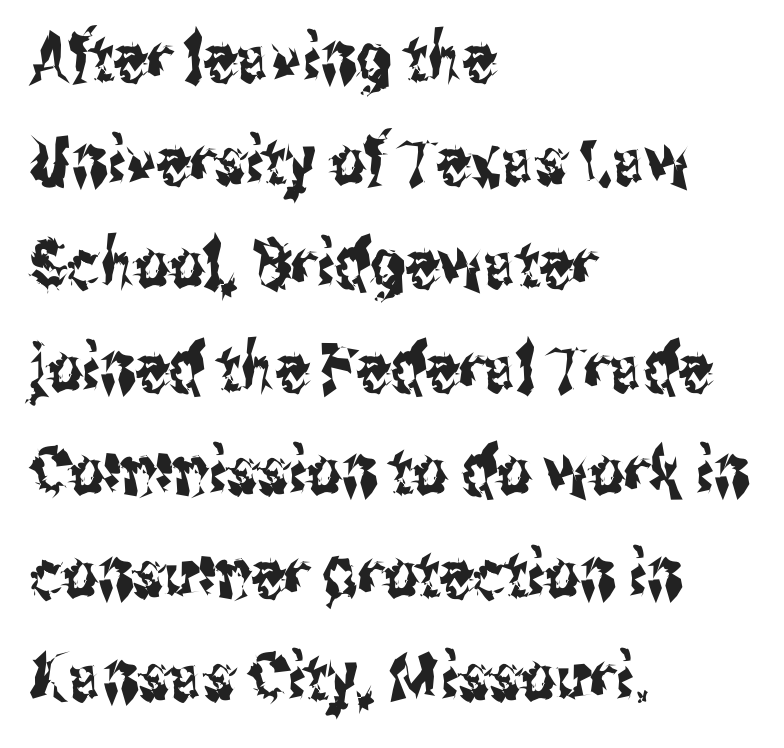
Q: Is the text italic (slanted)? A: No, it is upright.
Q: Is the typeface a serif or a sans-serif typeface? A: Sans-serif.
Q: Is the text underlined? A: No.
Q: How is the paragraph aligned? A: Left-aligned.
Q: Is the spacing between letters normal or unusually wide? A: Normal.
Q: Is the spacing between lines tight, normal or loose? A: Normal.
Q: Width (condensed, normal, or wide)? A: Condensed.
Q: Stroke contrast? A: Medium.
Q: x-height? A: Medium.
Q: Monospaced? A: No.
